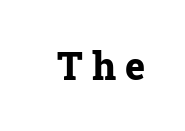
{"serif": "yes", "italic": "no", "bold": "yes", "weight": "bold", "width": "normal", "stroke_contrast": "low", "x_height": "medium", "monospaced": "no", "underline": "no", "letter_spacing": "wide", "letter_spacing_em": 0.24, "glyph_px": 38}
